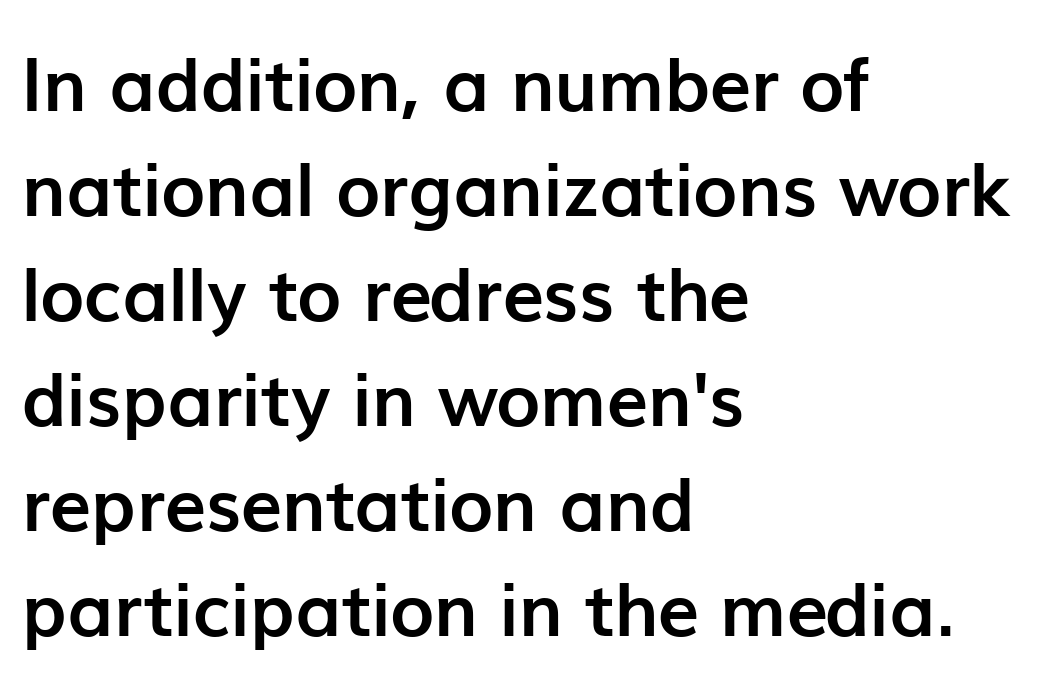
Q: Is the text bold? A: Yes.
Q: Is the text italic (slanted)? A: No, it is upright.
Q: Is the typeface a serif or a sans-serif typeface? A: Sans-serif.
Q: Is the text underlined? A: No.
Q: How is the paragraph aligned? A: Left-aligned.
Q: Is the spacing between letters normal or unusually wide? A: Normal.
Q: Is the spacing between lines tight, normal or loose? A: Normal.
Q: Width (condensed, normal, or wide)? A: Normal.
Q: Stroke contrast? A: Low.
Q: x-height? A: Medium.
Q: Monospaced? A: No.
